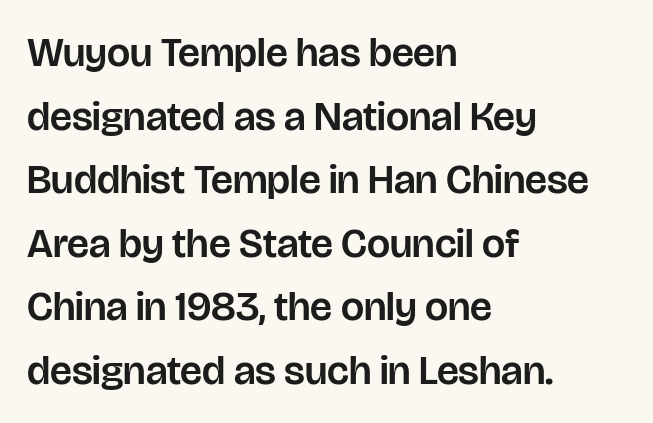
{"serif": "no", "italic": "no", "width": "normal", "stroke_contrast": "low", "x_height": "large", "monospaced": "no", "underline": "no", "align": "left", "line_spacing": "normal", "line_spacing_ratio": 1.55, "letter_spacing": "normal", "letter_spacing_em": 0.0, "glyph_px": 41}
